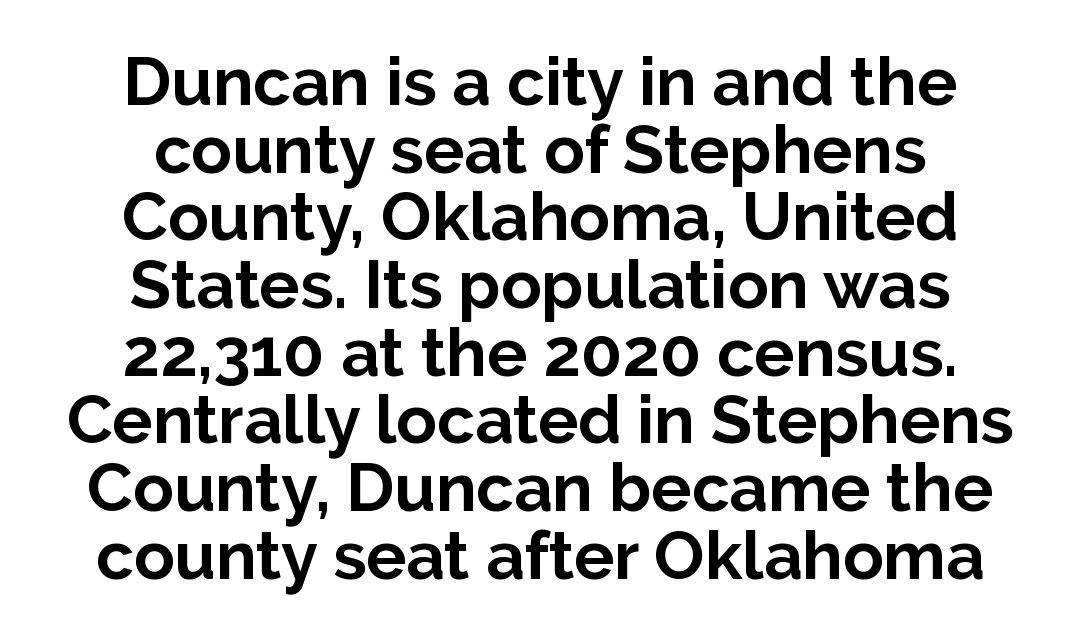
{"serif": "no", "italic": "no", "bold": "yes", "weight": "bold", "width": "normal", "stroke_contrast": "low", "x_height": "medium", "monospaced": "no", "underline": "no", "align": "center", "line_spacing": "tight", "line_spacing_ratio": 1.01, "letter_spacing": "normal", "letter_spacing_em": 0.0, "glyph_px": 67}
